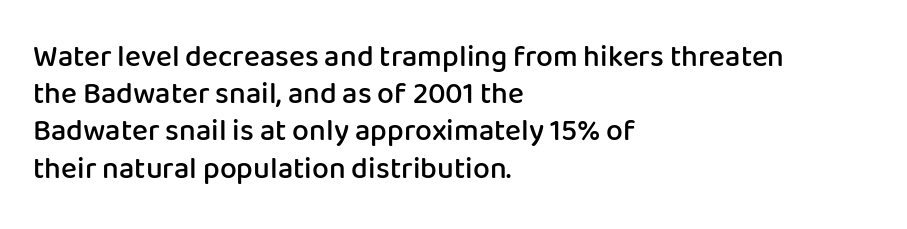
{"serif": "no", "italic": "no", "bold": "semi", "weight": "semibold", "width": "normal", "stroke_contrast": "low", "x_height": "medium", "monospaced": "no", "underline": "no", "align": "left", "line_spacing_ratio": 1.24, "letter_spacing": "normal", "letter_spacing_em": 0.0, "glyph_px": 30}
